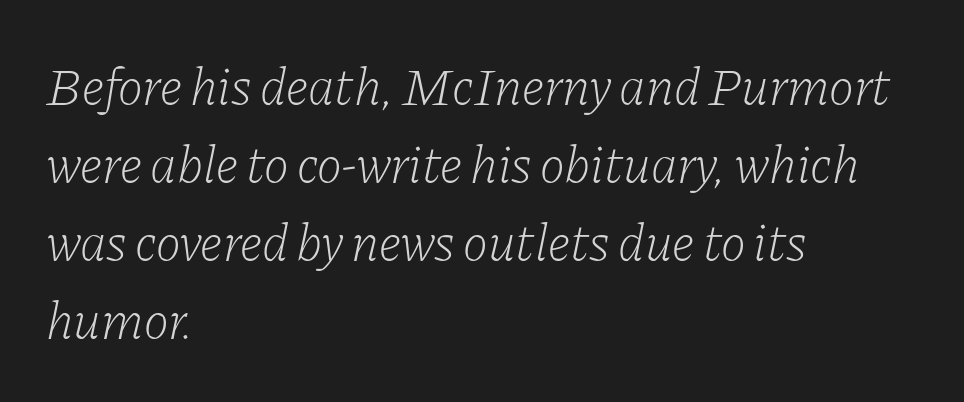
{"serif": "yes", "italic": "yes", "lean": "right", "slant_degrees": 11, "bold": "no", "weight": "light", "width": "normal", "stroke_contrast": "low", "x_height": "medium", "monospaced": "no", "underline": "no", "align": "left", "line_spacing": "normal", "line_spacing_ratio": 1.47, "letter_spacing": "normal", "letter_spacing_em": 0.0, "glyph_px": 53}
